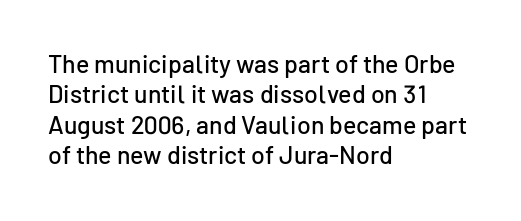
{"italic": "no", "underline": "no", "align": "left", "line_spacing_ratio": 1.22, "letter_spacing": "normal", "letter_spacing_em": 0.0, "glyph_px": 25}
